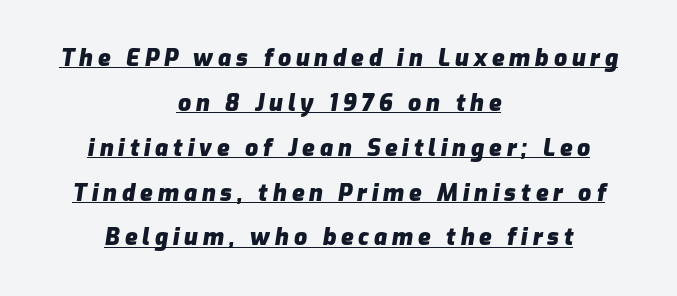
Typographic density is high because the face is bold. Widely set lines give the paragraph a tall, airy silhouette. Rendered with sloped, italic letterforms. Between one letter and the next there's a generous, obvious gap.
